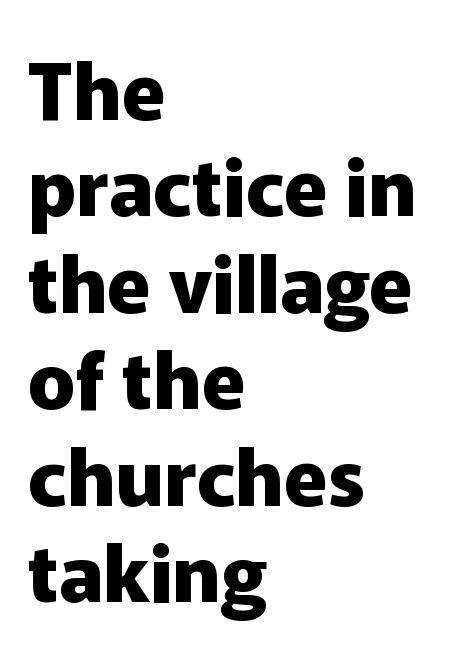
{"serif": "no", "italic": "no", "bold": "yes", "weight": "heavy", "width": "normal", "stroke_contrast": "low", "x_height": "medium", "monospaced": "no", "underline": "no", "align": "left", "line_spacing_ratio": 1.22, "letter_spacing": "normal", "letter_spacing_em": 0.0, "glyph_px": 79}
